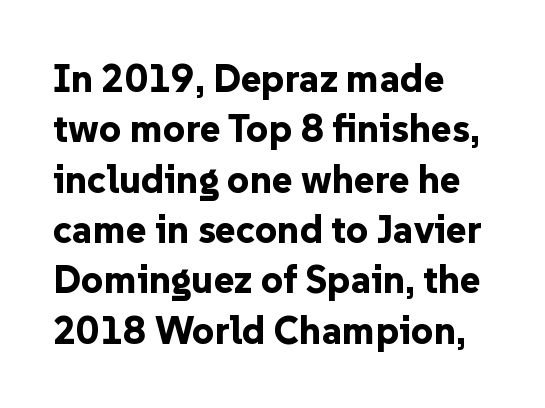
{"serif": "no", "italic": "no", "bold": "yes", "weight": "bold", "width": "normal", "stroke_contrast": "low", "x_height": "medium", "monospaced": "no", "underline": "no", "align": "left", "line_spacing": "normal", "line_spacing_ratio": 1.29, "letter_spacing": "normal", "letter_spacing_em": 0.0, "glyph_px": 39}
